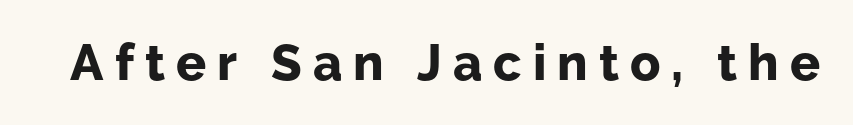
The image shows 50 px bold sans-serif type, upright; set unusually wide letter spacing (+0.22 em), not underlined; low stroke contrast and a medium x-height.
